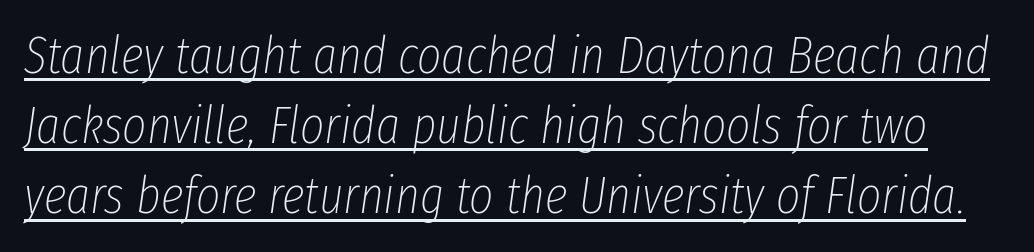
Q: Is the text bold? A: No.
Q: Is the text italic (slanted)? A: Yes, it leans right by about 8 degrees.
Q: Is the text underlined? A: Yes.
Q: Is the spacing between letters normal or unusually wide? A: Normal.
Q: Is the spacing between lines tight, normal or loose? A: Normal.
Q: Width (condensed, normal, or wide)? A: Condensed.
Q: Stroke contrast? A: Low.
Q: x-height? A: Medium.
Q: Monospaced? A: No.
